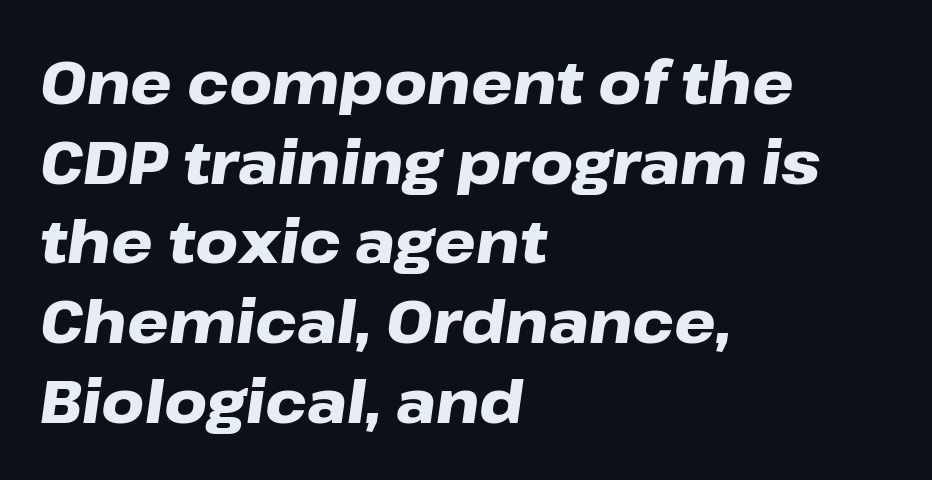
Clear beneath every line of the passage. Typeset ragged right — the left edge is the straight one. Its strokes are broad and dark, the hallmark of bold type. Is this a fixed-width face? No — the glyphs have proportional, varying widths. The gaps between neighbouring characters are ordinary and unremarkable.
